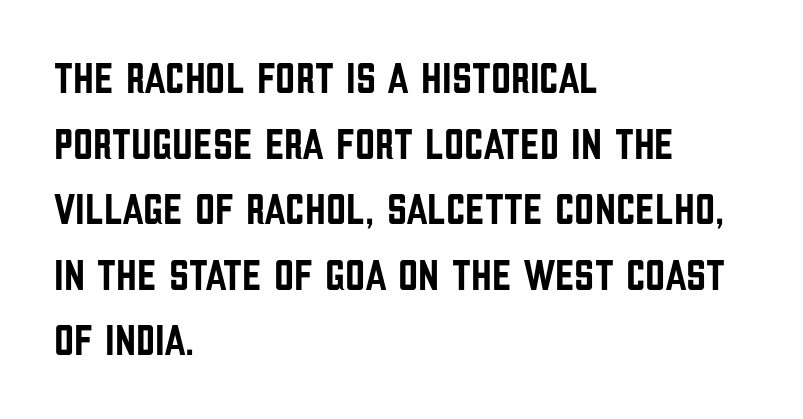
{"serif": "no", "italic": "no", "width": "condensed", "stroke_contrast": "low", "x_height": "large", "monospaced": "no", "underline": "no", "align": "left", "line_spacing": "normal", "line_spacing_ratio": 1.49, "letter_spacing": "normal", "letter_spacing_em": 0.0, "glyph_px": 44}
